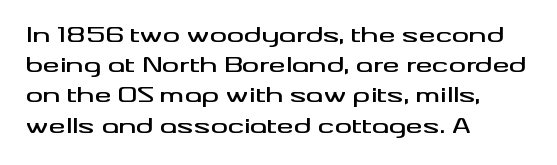
{"italic": "no", "underline": "no", "align": "left", "line_spacing": "normal", "line_spacing_ratio": 1.44, "letter_spacing": "normal", "letter_spacing_em": 0.0, "glyph_px": 21}
